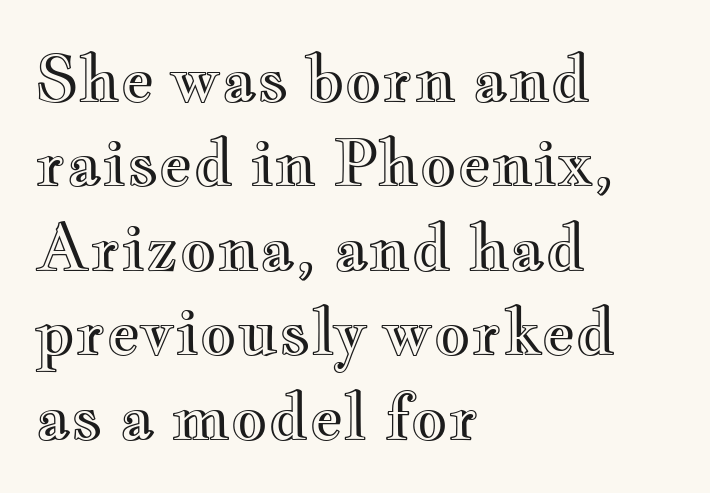
The image shows 64 px wide type, upright; set left-aligned, normal line spacing (1.32x), normal letter spacing, not underlined; a small x-height.
